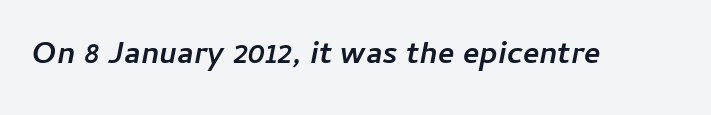
Q: Is the text bold? A: Yes.
Q: Is the text italic (slanted)? A: Yes, it leans right by about 11 degrees.
Q: Is the text underlined? A: No.
Q: Is the spacing between letters normal or unusually wide? A: Normal.
Q: Width (condensed, normal, or wide)? A: Normal.
Q: Stroke contrast? A: Low.
Q: x-height? A: Medium.
Q: Monospaced? A: No.
